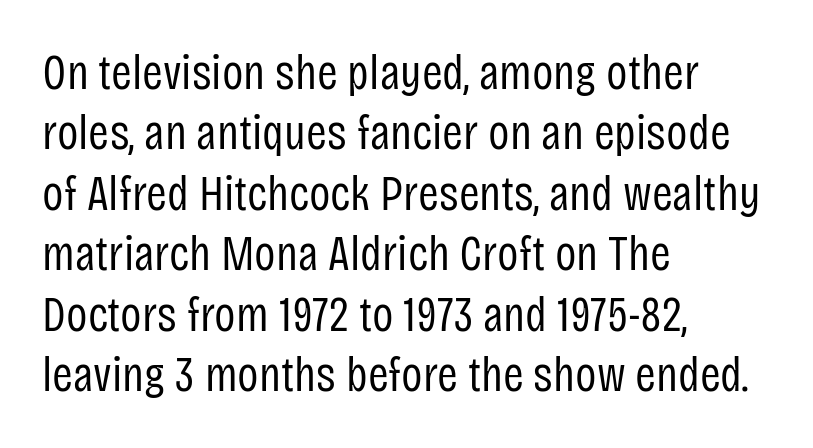
The image shows 50 px regular-weight, condensed sans-serif type, upright; set left-aligned, line spacing 1.21x, normal letter spacing, not underlined; low stroke contrast and a large x-height.
